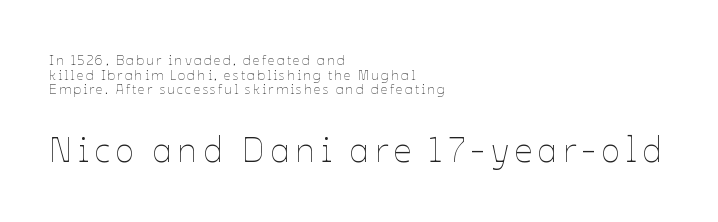
The image shows 36 px thin type, upright; set left-aligned, tight line spacing (1.04x), not underlined; the second (bottom) block is 2.57x larger; low stroke contrast and a medium x-height.
